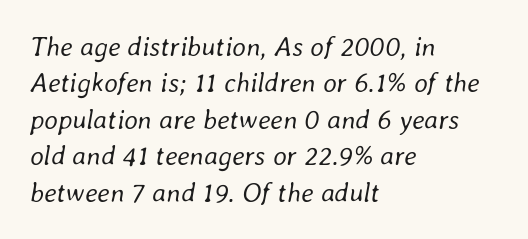
{"italic": "yes", "lean": "right", "slant_degrees": 8, "bold": "no", "underline": "no", "align": "left", "line_spacing": "normal", "line_spacing_ratio": 1.35, "letter_spacing": "normal", "letter_spacing_em": 0.0, "glyph_px": 27}
